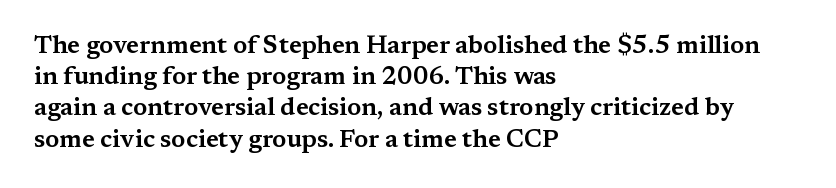
If you drew a line through each stem, it would be perfectly vertical. Leading: standard. The setting favours the left margin, as ordinary paragraphs usually do. Nobody touched the tracking dial on this one. Lines of text with bare space underneath.
